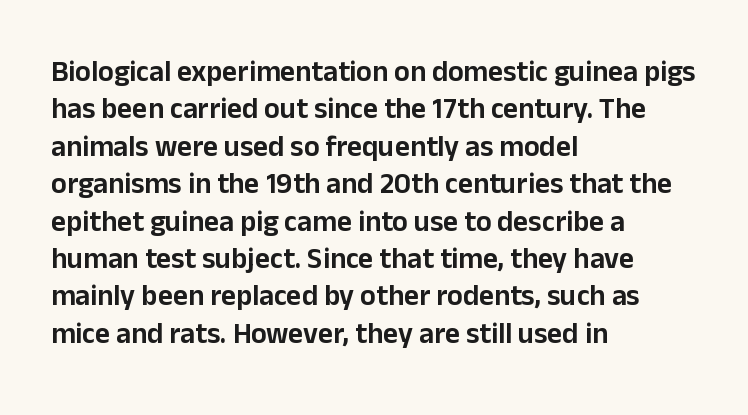
{"serif": "no", "italic": "no", "width": "normal", "stroke_contrast": "low", "x_height": "medium", "monospaced": "no", "underline": "no", "align": "left", "line_spacing": "normal", "line_spacing_ratio": 1.29, "letter_spacing": "normal", "letter_spacing_em": 0.0, "glyph_px": 29}
